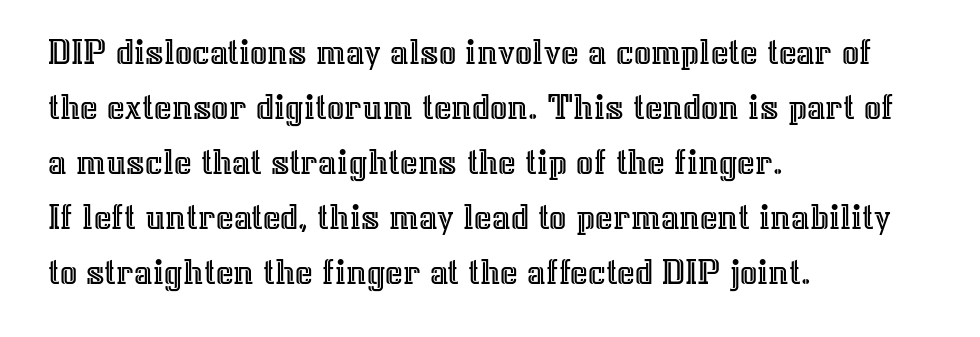
Q: Is the text italic (slanted)? A: No, it is upright.
Q: Is the text underlined? A: No.
Q: How is the paragraph aligned? A: Left-aligned.
Q: Is the spacing between letters normal or unusually wide? A: Normal.
Q: Is the spacing between lines tight, normal or loose? A: Normal.
Q: Width (condensed, normal, or wide)? A: Normal.
Q: x-height? A: Medium.
Q: Monospaced? A: No.
